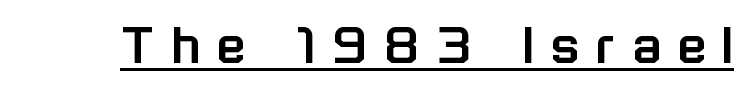
Q: Is the text italic (slanted)? A: No, it is upright.
Q: Is the typeface a serif or a sans-serif typeface? A: Sans-serif.
Q: Is the text underlined? A: Yes.
Q: Is the spacing between letters normal or unusually wide? A: Unusually wide.
Q: Width (condensed, normal, or wide)? A: Normal.
Q: Stroke contrast? A: Low.
Q: x-height? A: Medium.
Q: Monospaced? A: No.
